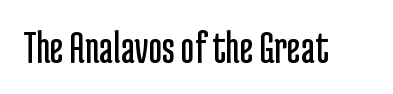
Unbolded letterforms with no extra heft. Is this a fixed-width face? No — the glyphs have proportional, varying widths. Ascenders rise straight up at ninety degrees. The passage shown is typeset with a sans-serif family. A typesetter would call this zero additional tracking.
